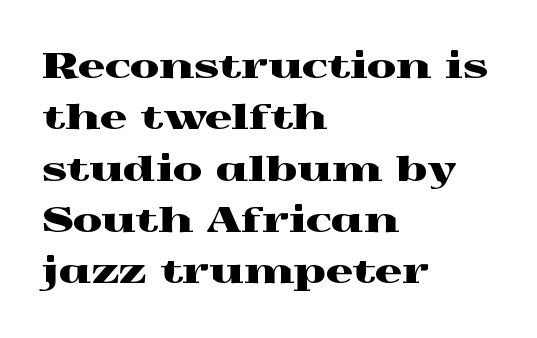
The setting favours the left margin, as ordinary paragraphs usually do. The glyphs in this specimen are seriffed. Vertical strokes here are truly vertical. The area under the type is left untouched.
